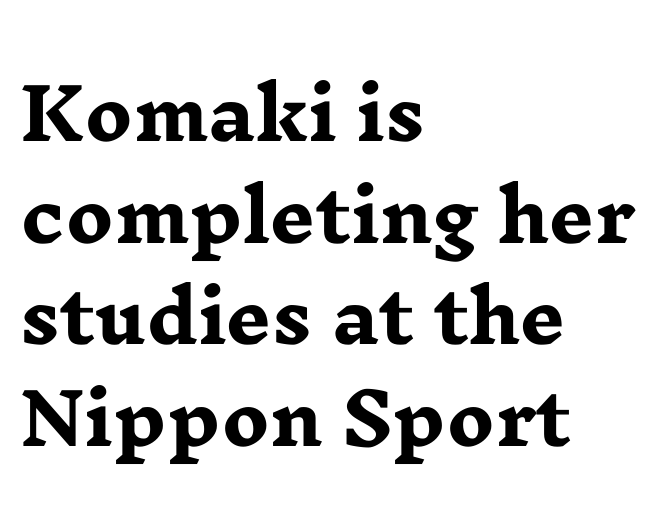
Notice how the stems are strictly vertical — no italics here. Character widths vary here, with narrow letters taking less room than wide ones. The type is set solid horizontally, with unmodified tracking. The rows are spaced the way most documents space them.
